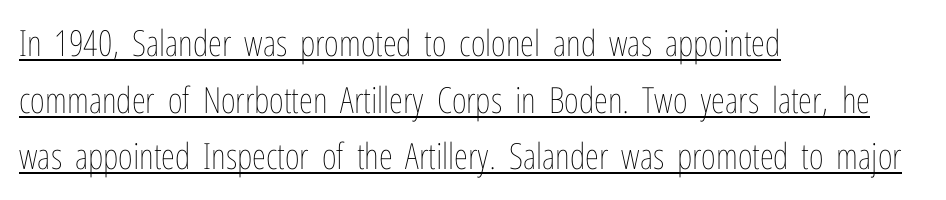
The image shows 36 px thin, condensed type, upright; set left-aligned, normal line spacing (1.57x), normal letter spacing, underlined; low stroke contrast and a medium x-height.
